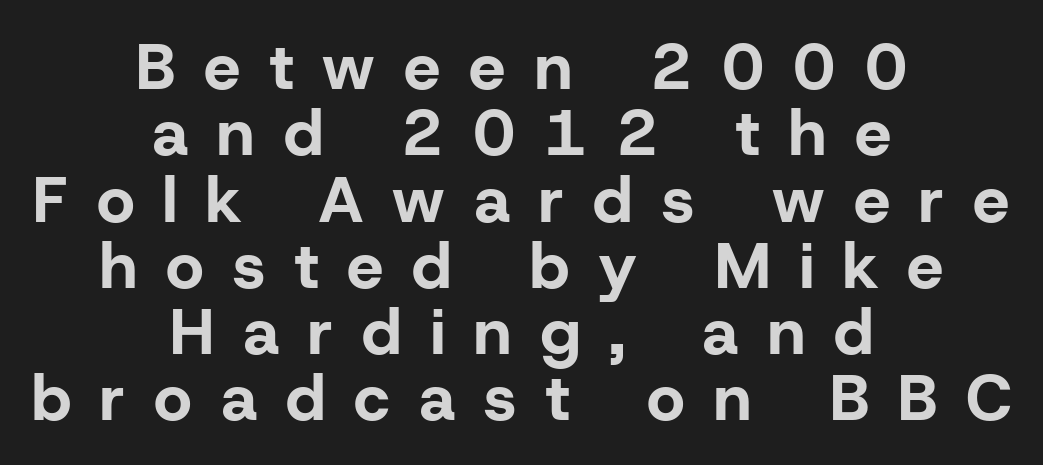
Q: Is the text bold? A: Yes.
Q: Is the text italic (slanted)? A: No, it is upright.
Q: Is the typeface a serif or a sans-serif typeface? A: Sans-serif.
Q: Is the text underlined? A: No.
Q: How is the paragraph aligned? A: Centered.
Q: Is the spacing between letters normal or unusually wide? A: Unusually wide.
Q: Is the spacing between lines tight, normal or loose? A: Tight.
Q: Width (condensed, normal, or wide)? A: Normal.
Q: Stroke contrast? A: Low.
Q: x-height? A: Medium.
Q: Monospaced? A: No.
